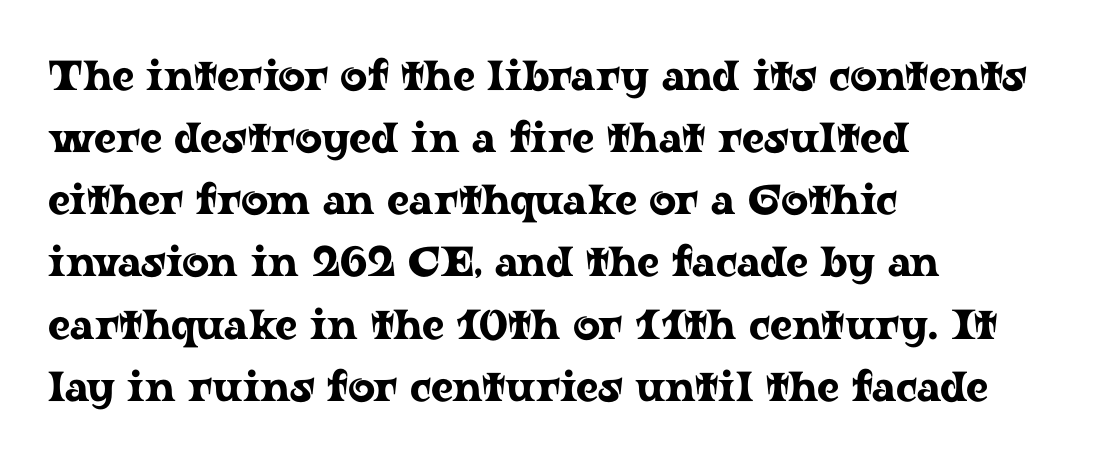
Q: Is the text italic (slanted)? A: No, it is upright.
Q: Is the typeface a serif or a sans-serif typeface? A: Serif.
Q: Is the text underlined? A: No.
Q: How is the paragraph aligned? A: Left-aligned.
Q: Is the spacing between letters normal or unusually wide? A: Normal.
Q: Is the spacing between lines tight, normal or loose? A: Normal.
Q: Width (condensed, normal, or wide)? A: Wide.
Q: Stroke contrast? A: Low.
Q: x-height? A: Medium.
Q: Monospaced? A: No.
